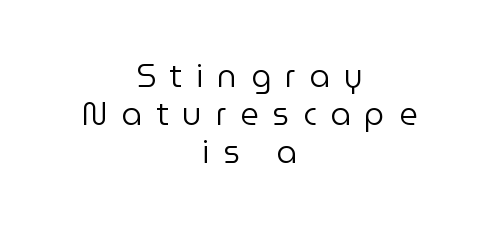
{"serif": "no", "italic": "no", "bold": "no", "weight": "regular", "width": "normal", "stroke_contrast": "low", "x_height": "medium", "monospaced": "no", "underline": "no", "align": "center", "line_spacing_ratio": 1.19, "letter_spacing": "wide", "letter_spacing_em": 0.43, "glyph_px": 32}
